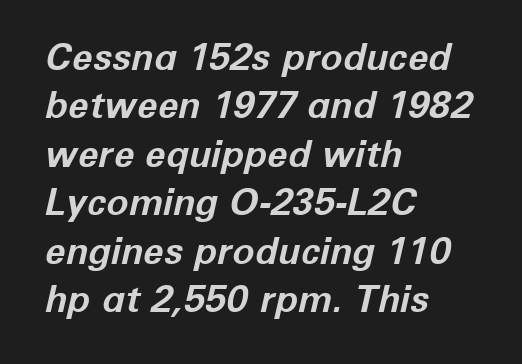
{"italic": "yes", "lean": "right", "slant_degrees": 12, "bold": "yes", "weight": "bold", "width": "normal", "stroke_contrast": "low", "x_height": "medium", "monospaced": "no", "underline": "no", "align": "left", "line_spacing": "normal", "line_spacing_ratio": 1.31, "letter_spacing": "normal", "letter_spacing_em": 0.0, "glyph_px": 37}
